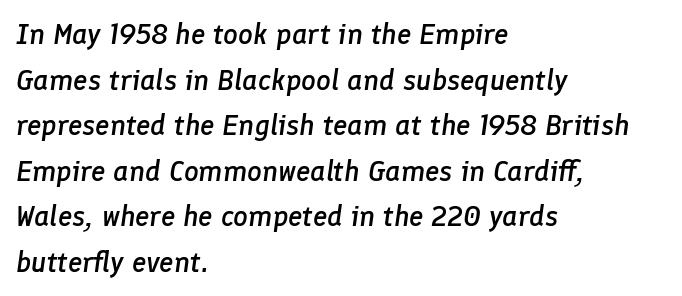
The image shows 29 px semibold type, italic (leaning right); set left-aligned, normal line spacing (1.57x), normal letter spacing, not underlined; low stroke contrast and a medium x-height.
